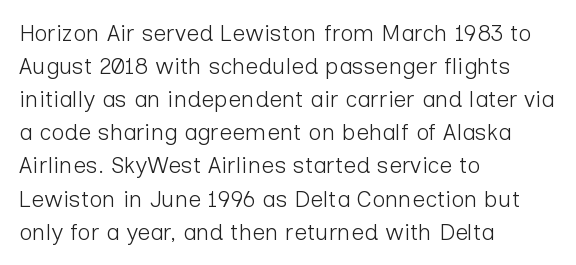
{"italic": "no", "bold": "no", "underline": "no", "align": "left", "line_spacing": "normal", "line_spacing_ratio": 1.44, "letter_spacing": "normal", "letter_spacing_em": 0.0, "glyph_px": 23}
